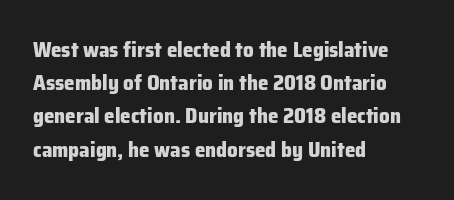
The font is running at its bold setting. Letters rest on an invisible, unmarked baseline. Students, note that the glyphs here touch the page at normal intervals. The rendering anchors every line to the left-hand side.
